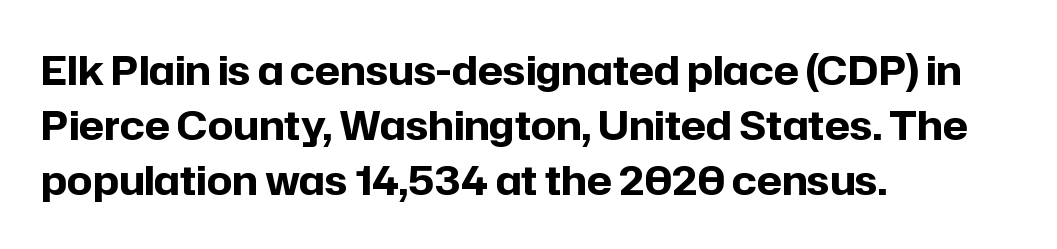
The image shows 40 px bold sans-serif type, upright; set left-aligned, normal line spacing (1.37x), normal letter spacing, not underlined; low stroke contrast and a medium x-height.
